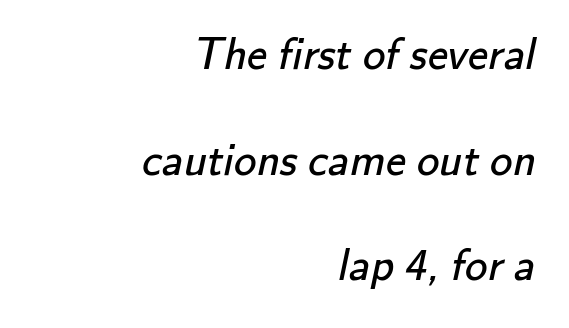
Horizontal alignment here is rightward, an uncommon choice for prose. Nobody drew a line under any word here. The passage shown is typed in a proportional face where columns would drift. Think standard paragraph weight, or any step lighter than that. Look at the tracking — it's just the regular setting, nothing added.
